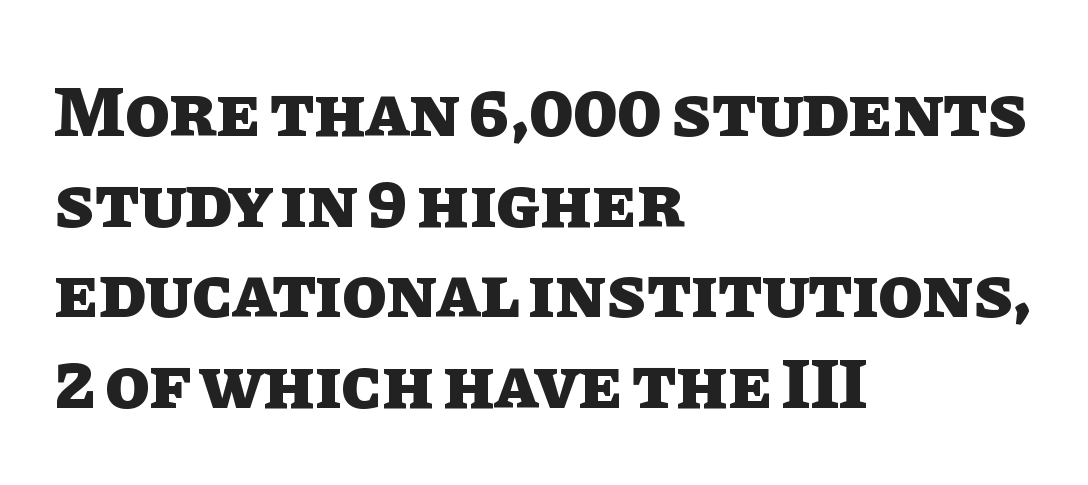
It's the straight-up-and-down kind of type. Stroke thickness is high; the sample reads as a true bold. Do the characters align in a grid? No, the font is proportional. Alignment: flush left. Beneath every word, the page is bare. The gaps between neighbouring characters are ordinary and unremarkable.
